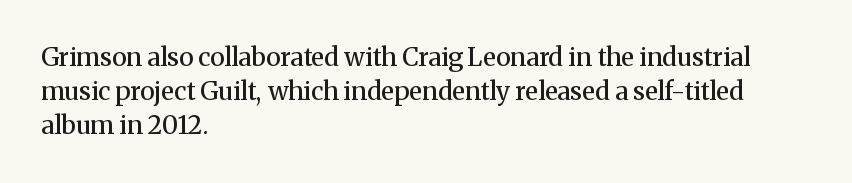
Compared with typical body copy, the letter spacing here is the same. Words float on clear page, feet unadorned. This is the regular roman posture of the typeface. The strokes are fattened partway — semibold, not bold.
